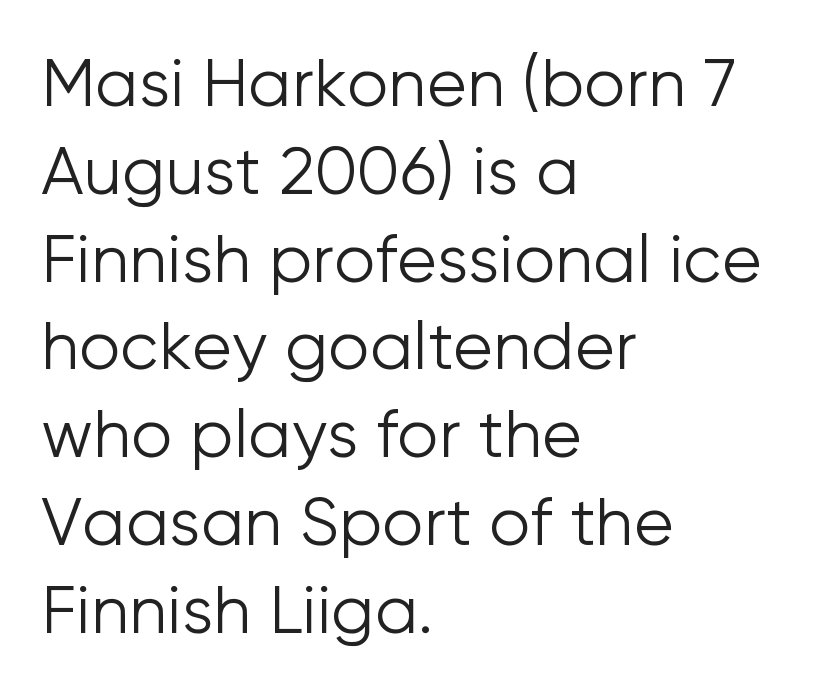
Q: Is the text bold? A: No.
Q: Is the text italic (slanted)? A: No, it is upright.
Q: Is the typeface a serif or a sans-serif typeface? A: Sans-serif.
Q: Is the text underlined? A: No.
Q: How is the paragraph aligned? A: Left-aligned.
Q: Is the spacing between letters normal or unusually wide? A: Normal.
Q: Is the spacing between lines tight, normal or loose? A: Normal.
Q: Width (condensed, normal, or wide)? A: Normal.
Q: Stroke contrast? A: Low.
Q: x-height? A: Medium.
Q: Monospaced? A: No.
